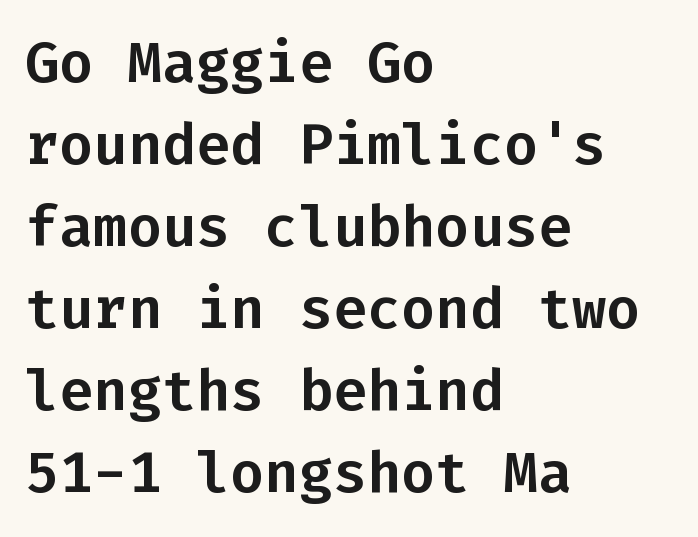
{"serif": "no", "italic": "no", "width": "normal", "stroke_contrast": "low", "x_height": "medium", "monospaced": "yes", "underline": "no", "align": "left", "line_spacing": "normal", "line_spacing_ratio": 1.44, "letter_spacing": "normal", "letter_spacing_em": 0.0, "glyph_px": 57}
